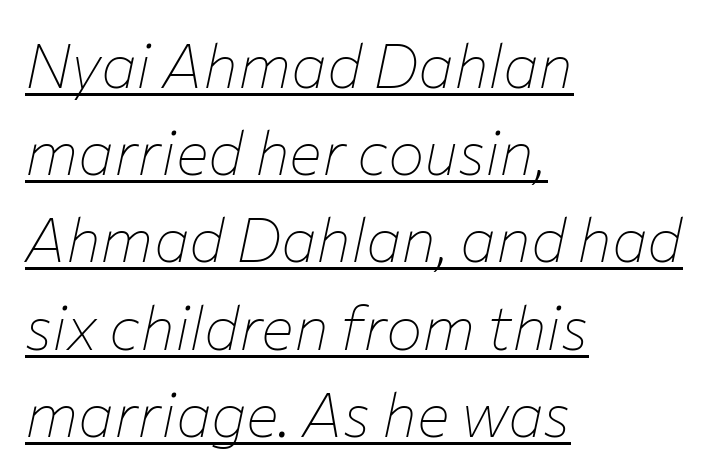
Q: Is the text bold? A: No.
Q: Is the text italic (slanted)? A: Yes, it leans right by about 12 degrees.
Q: Is the text underlined? A: Yes.
Q: How is the paragraph aligned? A: Left-aligned.
Q: Is the spacing between letters normal or unusually wide? A: Normal.
Q: Is the spacing between lines tight, normal or loose? A: Normal.
Q: Width (condensed, normal, or wide)? A: Normal.
Q: Stroke contrast? A: Low.
Q: x-height? A: Medium.
Q: Monospaced? A: No.
